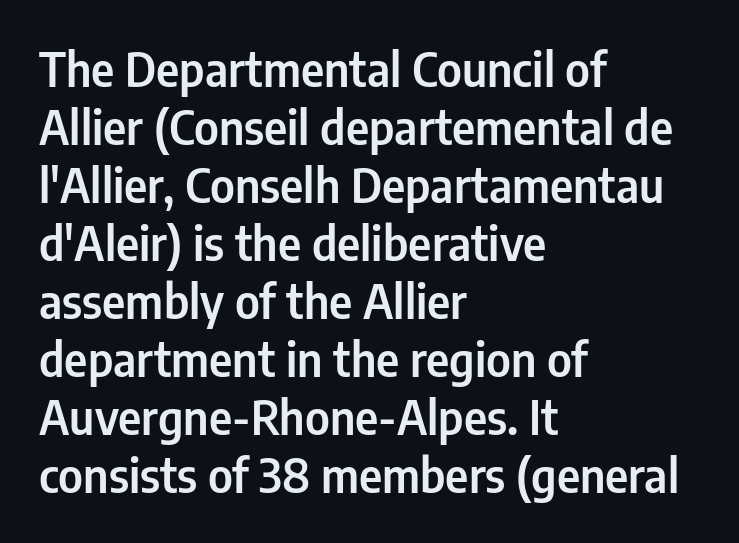
The image shows 46 px condensed sans-serif type, upright; set left-aligned, normal line spacing (1.26x), normal letter spacing, not underlined; low stroke contrast and a medium x-height.
